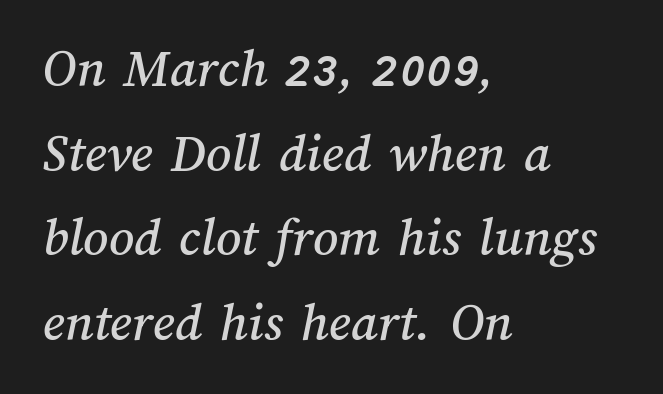
The image shows 55 px text type; set left-aligned, normal line spacing (1.54x), normal letter spacing, not underlined; medium stroke contrast and a medium x-height.
